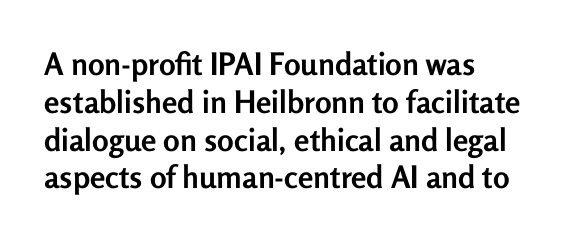
{"serif": "no", "italic": "no", "bold": "yes", "weight": "semibold", "width": "normal", "stroke_contrast": "low", "x_height": "medium", "monospaced": "no", "underline": "no", "line_spacing_ratio": 1.22, "letter_spacing": "normal", "letter_spacing_em": 0.0, "glyph_px": 31}
